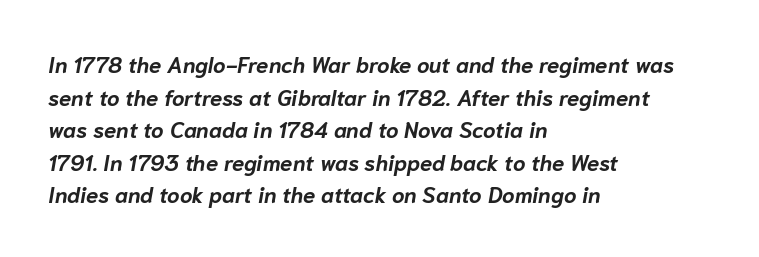
Honestly, there is no underline to notice here at all. The letters sit at their default tracking, neither squeezed nor spread. Short and long lines alike share a common starting point at left. Reading down the column, the eye jumps a familiar distance to each next line. Heft: maximum for text — a bold. When letters slant like this, we call the style italic.
